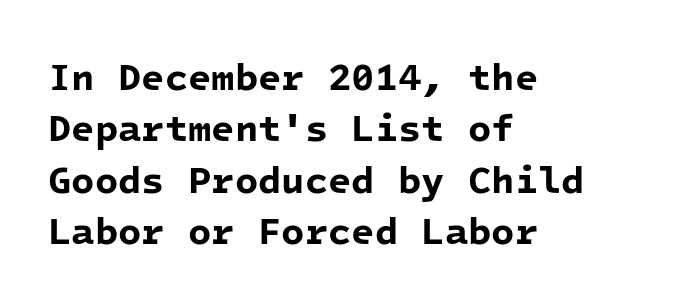
The image shows 38 px bold sans-serif type, monospaced; set left-aligned, normal line spacing (1.35x), normal letter spacing, not underlined; low stroke contrast and a medium x-height.
